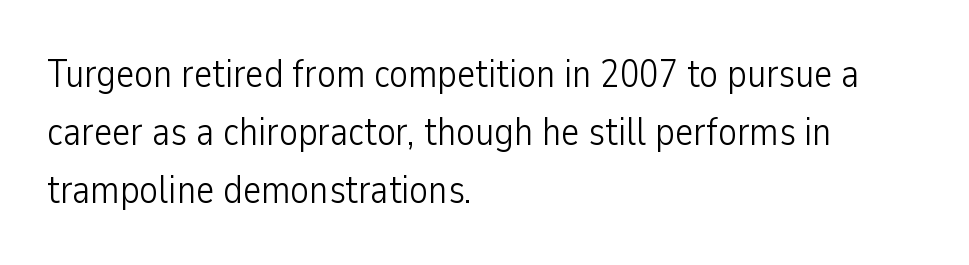
{"serif": "no", "italic": "no", "bold": "no", "weight": "light", "width": "condensed", "stroke_contrast": "low", "x_height": "medium", "monospaced": "no", "underline": "no", "align": "left", "line_spacing": "normal", "line_spacing_ratio": 1.49, "letter_spacing": "normal", "letter_spacing_em": 0.0, "glyph_px": 39}
